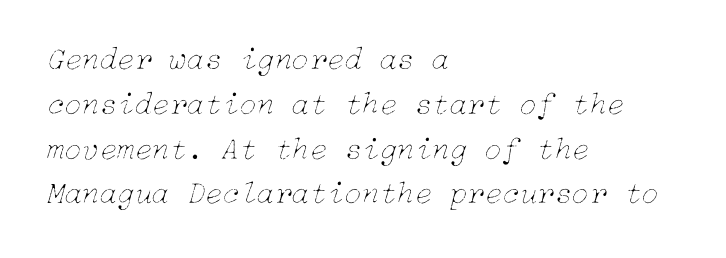
This sample uses plain, unmodified letter spacing. This sample keeps an unexceptional amount of space between lines. Decoration check: the copy has no underline. Ink coverage per letter is moderate at most.
